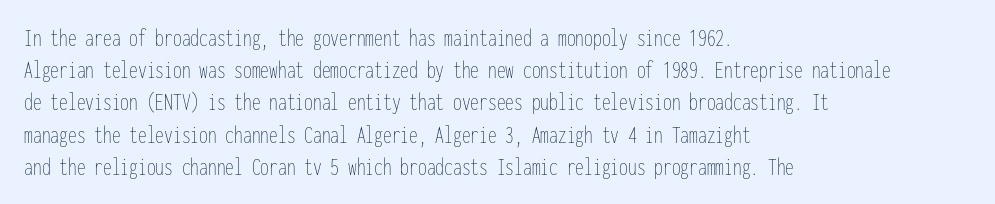
Q: Is the text bold? A: No.
Q: Is the text italic (slanted)? A: No, it is upright.
Q: Is the text underlined? A: No.
Q: How is the paragraph aligned? A: Left-aligned.
Q: Is the spacing between letters normal or unusually wide? A: Normal.
Q: Is the spacing between lines tight, normal or loose? A: Normal.
